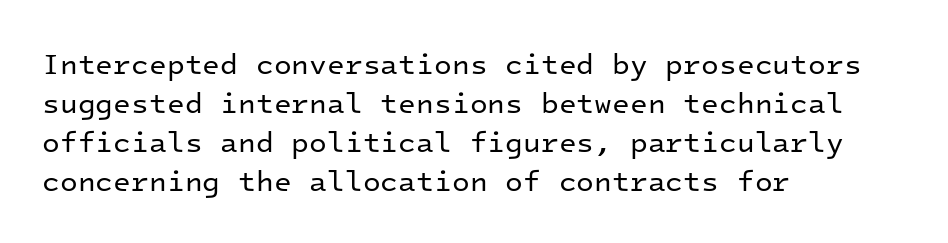
The image shows 29 px regular-weight sans-serif type, upright, monospaced; set left-aligned, normal line spacing (1.35x), normal letter spacing, not underlined; low stroke contrast and a medium x-height.
